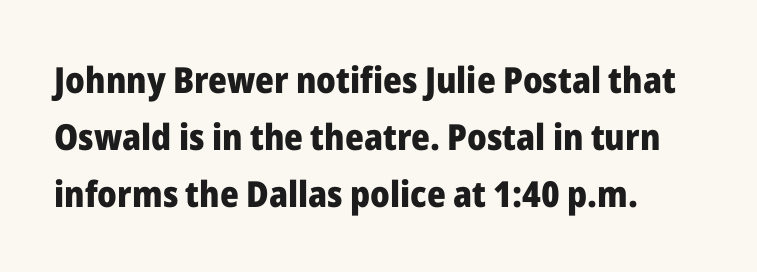
{"serif": "no", "italic": "no", "bold": "yes", "weight": "heavy", "width": "normal", "stroke_contrast": "low", "x_height": "medium", "monospaced": "no", "underline": "no", "align": "left", "line_spacing": "normal", "line_spacing_ratio": 1.58, "letter_spacing": "normal", "letter_spacing_em": 0.0, "glyph_px": 36}
